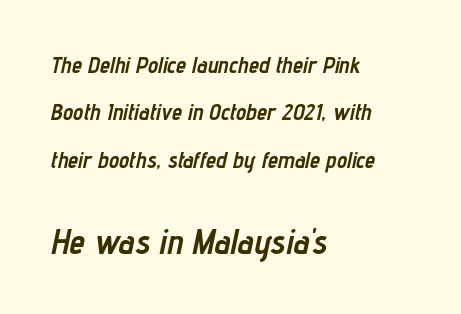
{"italic": "yes", "lean": "right", "slant_degrees": 12, "bold": "yes", "weight": "semibold", "width": "condensed", "stroke_contrast": "low", "x_height": "medium", "monospaced": "no", "underline": "no", "align": "left", "line_spacing": "loose", "line_spacing_ratio": 2.06, "letter_spacing": "normal", "letter_spacing_em": 0.0, "larger_block": "second", "size_ratio": 1.52, "glyph_px": 35}
